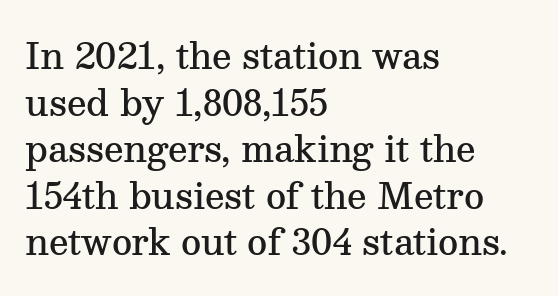
{"serif": "yes", "italic": "no", "bold": "semi", "weight": "semibold", "width": "normal", "stroke_contrast": "medium", "x_height": "medium", "monospaced": "no", "underline": "no", "align": "left", "line_spacing": "normal", "line_spacing_ratio": 1.33, "letter_spacing": "normal", "letter_spacing_em": 0.0, "glyph_px": 35}
